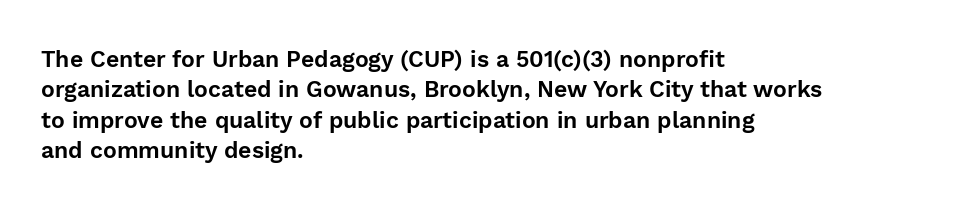
{"italic": "no", "underline": "no", "align": "left", "line_spacing": "normal", "line_spacing_ratio": 1.32, "letter_spacing": "normal", "letter_spacing_em": 0.0, "glyph_px": 23}
